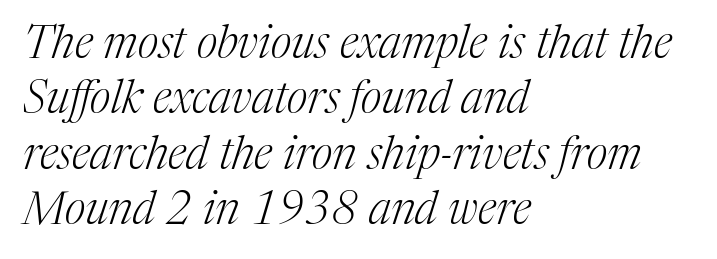
{"serif": "yes", "italic": "yes", "lean": "right", "slant_degrees": 17, "bold": "no", "weight": "light", "width": "normal", "stroke_contrast": "medium", "x_height": "medium", "monospaced": "no", "underline": "no", "align": "left", "line_spacing_ratio": 1.23, "letter_spacing": "normal", "letter_spacing_em": 0.0, "glyph_px": 45}
